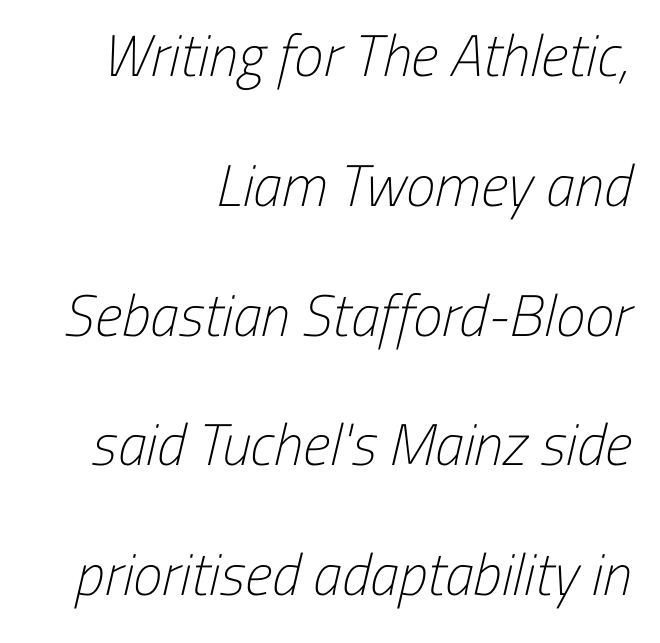
Q: Is the text bold? A: No.
Q: Is the typeface a serif or a sans-serif typeface? A: Sans-serif.
Q: Is the text underlined? A: No.
Q: How is the paragraph aligned? A: Right-aligned.
Q: Is the spacing between letters normal or unusually wide? A: Normal.
Q: Is the spacing between lines tight, normal or loose? A: Loose.
Q: Width (condensed, normal, or wide)? A: Condensed.
Q: Stroke contrast? A: Low.
Q: x-height? A: Medium.
Q: Monospaced? A: No.
